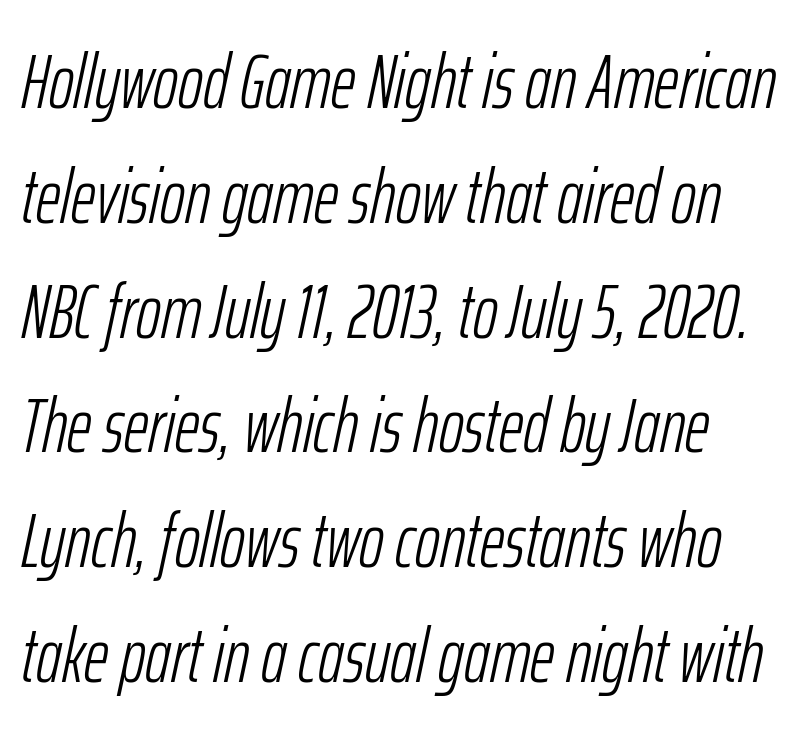
{"italic": "yes", "lean": "right", "slant_degrees": 12, "bold": "no", "weight": "light", "width": "condensed", "stroke_contrast": "low", "x_height": "medium", "monospaced": "no", "underline": "no", "align": "left", "line_spacing": "normal", "line_spacing_ratio": 1.51, "letter_spacing": "normal", "letter_spacing_em": 0.0, "glyph_px": 76}
